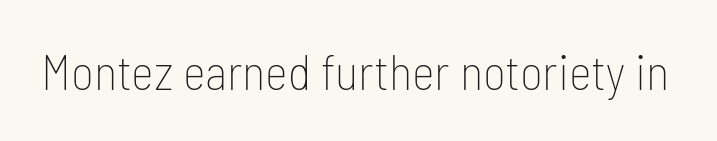
Q: Is the text bold? A: No.
Q: Is the text italic (slanted)? A: No, it is upright.
Q: Is the typeface a serif or a sans-serif typeface? A: Sans-serif.
Q: Is the text underlined? A: No.
Q: Is the spacing between letters normal or unusually wide? A: Normal.
Q: Width (condensed, normal, or wide)? A: Condensed.
Q: Stroke contrast? A: Low.
Q: x-height? A: Medium.
Q: Monospaced? A: No.
